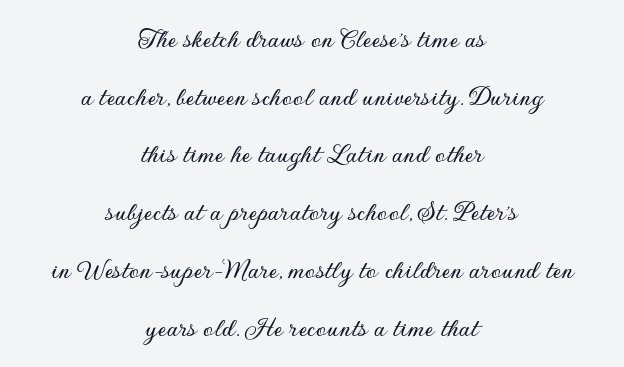
Q: Is the text italic (slanted)? A: Yes.
Q: Is the typeface a serif or a sans-serif typeface? A: Sans-serif.
Q: Is the text underlined? A: No.
Q: How is the paragraph aligned? A: Centered.
Q: Is the spacing between letters normal or unusually wide? A: Normal.
Q: Is the spacing between lines tight, normal or loose? A: Loose.
Q: Width (condensed, normal, or wide)? A: Normal.
Q: Stroke contrast? A: Low.
Q: x-height? A: Small.
Q: Monospaced? A: No.
